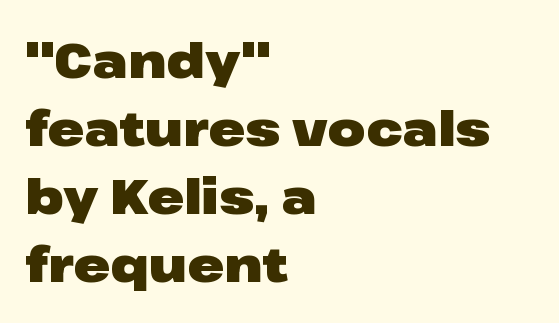
{"serif": "no", "italic": "no", "bold": "yes", "weight": "heavy", "width": "wide", "stroke_contrast": "low", "x_height": "medium", "monospaced": "no", "underline": "no", "align": "left", "line_spacing": "normal", "line_spacing_ratio": 1.39, "letter_spacing": "normal", "letter_spacing_em": 0.0, "glyph_px": 49}
